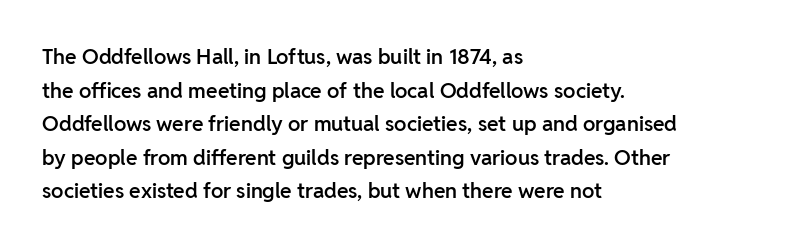
{"italic": "no", "bold": "semi", "underline": "no", "align": "left", "line_spacing": "normal", "line_spacing_ratio": 1.6, "letter_spacing": "normal", "letter_spacing_em": 0.0, "glyph_px": 21}
